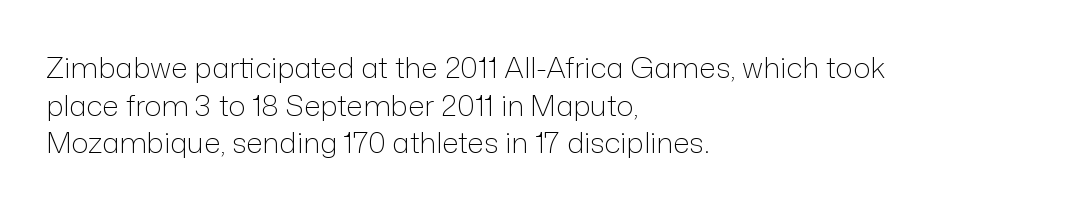
Q: Is the text bold? A: No.
Q: Is the text italic (slanted)? A: No, it is upright.
Q: Is the typeface a serif or a sans-serif typeface? A: Sans-serif.
Q: Is the text underlined? A: No.
Q: How is the paragraph aligned? A: Left-aligned.
Q: Is the spacing between letters normal or unusually wide? A: Normal.
Q: Is the spacing between lines tight, normal or loose? A: Normal.
Q: Width (condensed, normal, or wide)? A: Normal.
Q: Stroke contrast? A: Low.
Q: x-height? A: Medium.
Q: Monospaced? A: No.
